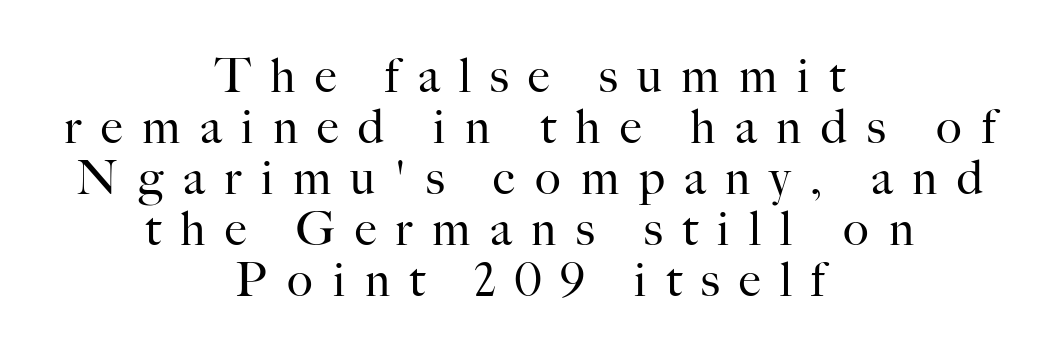
Q: Is the text bold? A: No.
Q: Is the text italic (slanted)? A: No, it is upright.
Q: Is the typeface a serif or a sans-serif typeface? A: Serif.
Q: Is the text underlined? A: No.
Q: How is the paragraph aligned? A: Centered.
Q: Is the spacing between letters normal or unusually wide? A: Unusually wide.
Q: Is the spacing between lines tight, normal or loose? A: Tight.
Q: Width (condensed, normal, or wide)? A: Normal.
Q: Stroke contrast? A: High.
Q: x-height? A: Small.
Q: Monospaced? A: No.
